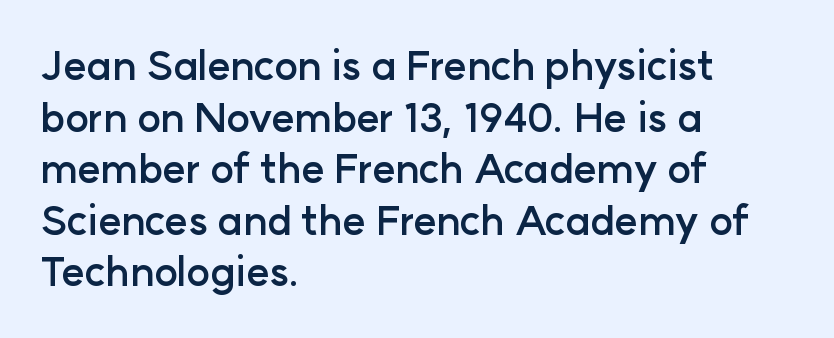
The image shows 40 px semibold sans-serif type, upright; set left-aligned, normal line spacing (1.29x), normal letter spacing, not underlined; low stroke contrast and a medium x-height.
